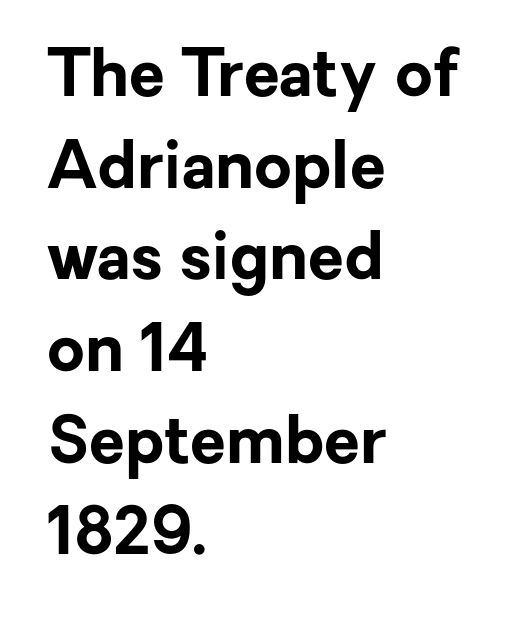
Horizontally, the lines are justified to the leading edge only. Character widths vary here, with narrow letters taking less room than wide ones. Stroke thickness is high; the sample reads as a true bold. If you drew a line through each stem, it would be perfectly vertical.
